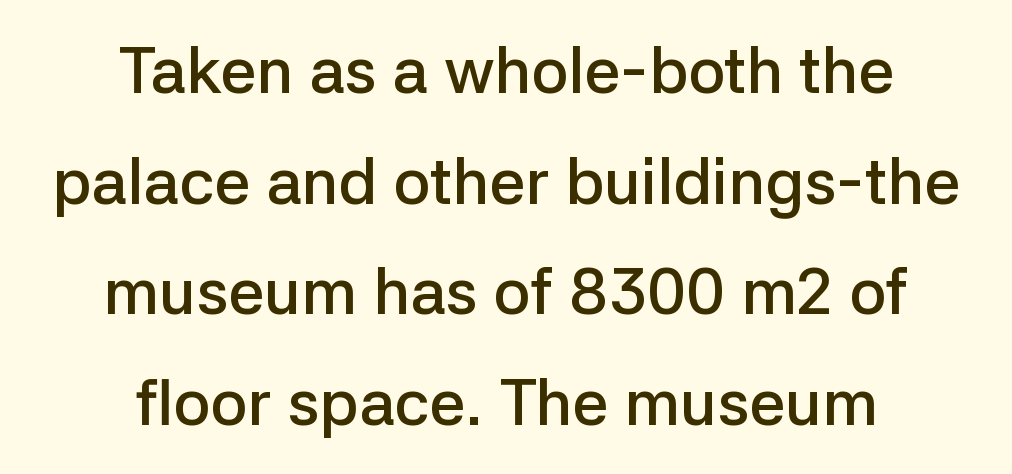
The characters look somewhat weighty, a semibold short of true bold. The paragraph has two soft edges and a firm central axis. Character widths vary here, with narrow letters taking less room than wide ones. Designer's note — italics off, roman on.
